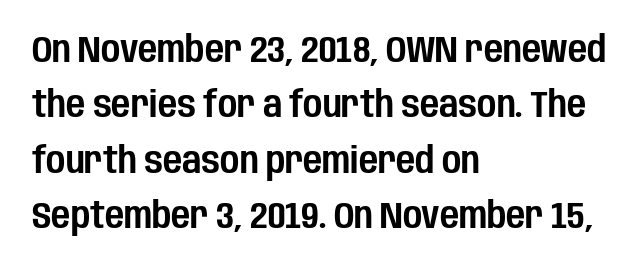
Q: Is the text italic (slanted)? A: No, it is upright.
Q: Is the typeface a serif or a sans-serif typeface? A: Sans-serif.
Q: Is the text underlined? A: No.
Q: How is the paragraph aligned? A: Left-aligned.
Q: Is the spacing between letters normal or unusually wide? A: Normal.
Q: Is the spacing between lines tight, normal or loose? A: Normal.
Q: Width (condensed, normal, or wide)? A: Condensed.
Q: Stroke contrast? A: Low.
Q: x-height? A: Large.
Q: Monospaced? A: No.
